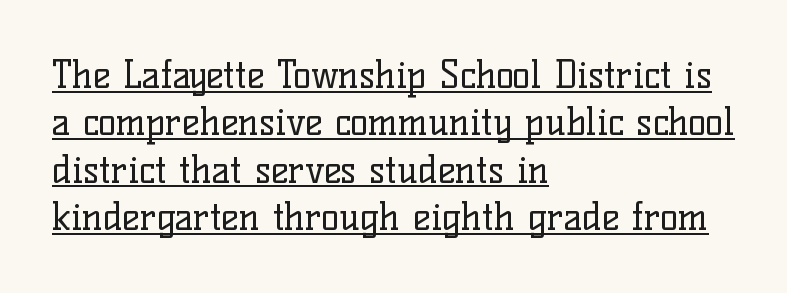
{"serif": "yes", "italic": "no", "bold": "no", "weight": "regular", "width": "normal", "stroke_contrast": "low", "x_height": "medium", "monospaced": "no", "underline": "yes", "align": "left", "line_spacing": "normal", "line_spacing_ratio": 1.28, "letter_spacing": "normal", "letter_spacing_em": 0.0, "glyph_px": 37}
